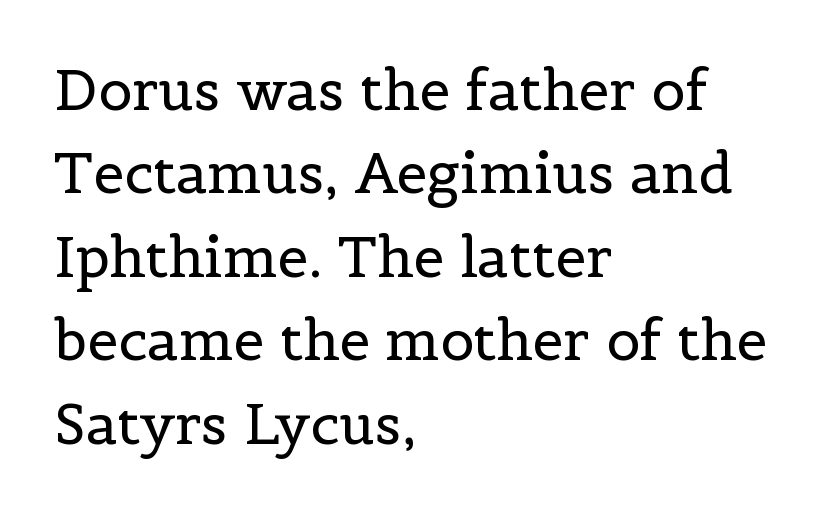
{"serif": "yes", "italic": "no", "bold": "no", "weight": "regular", "width": "normal", "x_height": "medium", "monospaced": "no", "underline": "no", "align": "left", "line_spacing": "normal", "line_spacing_ratio": 1.49, "letter_spacing": "normal", "letter_spacing_em": 0.0, "glyph_px": 56}
